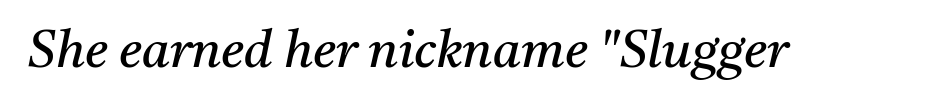
Q: Is the text bold? A: No.
Q: Is the text italic (slanted)? A: Yes, it leans right by about 11 degrees.
Q: Is the typeface a serif or a sans-serif typeface? A: Serif.
Q: Is the text underlined? A: No.
Q: Is the spacing between letters normal or unusually wide? A: Normal.
Q: Width (condensed, normal, or wide)? A: Normal.
Q: Stroke contrast? A: Medium.
Q: x-height? A: Medium.
Q: Monospaced? A: No.
